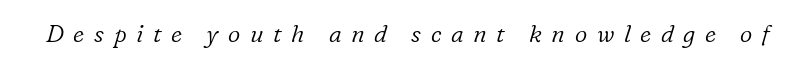
{"italic": "yes", "lean": "right", "slant_degrees": 16, "bold": "no", "underline": "no", "letter_spacing": "wide", "letter_spacing_em": 0.4, "glyph_px": 24}
